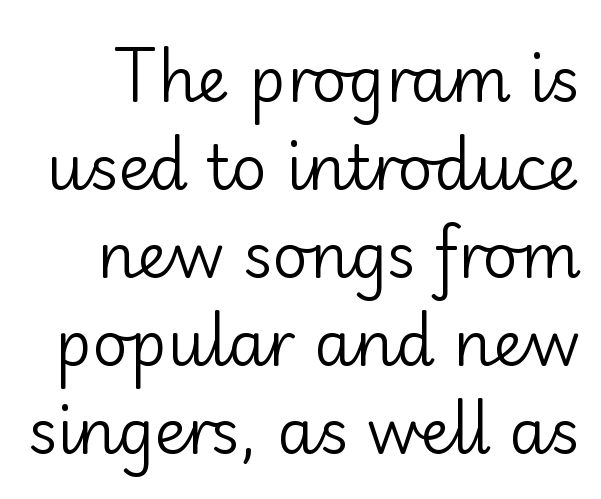
The image shows 62 px regular-weight sans-serif type, upright; set normal line spacing (1.42x), normal letter spacing, not underlined; low stroke contrast and a small x-height.
